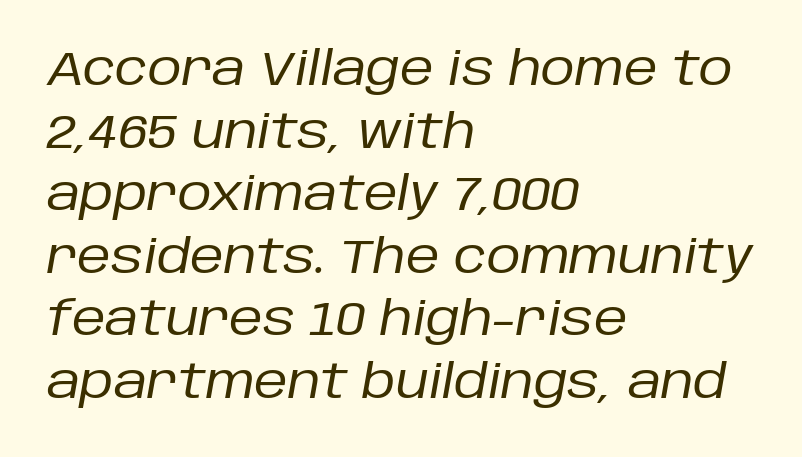
The image shows 47 px regular-weight type, italic (leaning right); set left-aligned, normal line spacing (1.33x), normal letter spacing, not underlined; low stroke contrast and a large x-height.
